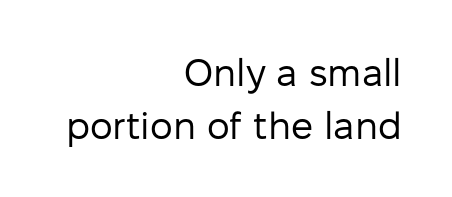
The image shows 39 px regular-weight sans-serif type, upright; set right-aligned, normal line spacing (1.35x), normal letter spacing, not underlined; low stroke contrast and a medium x-height.
